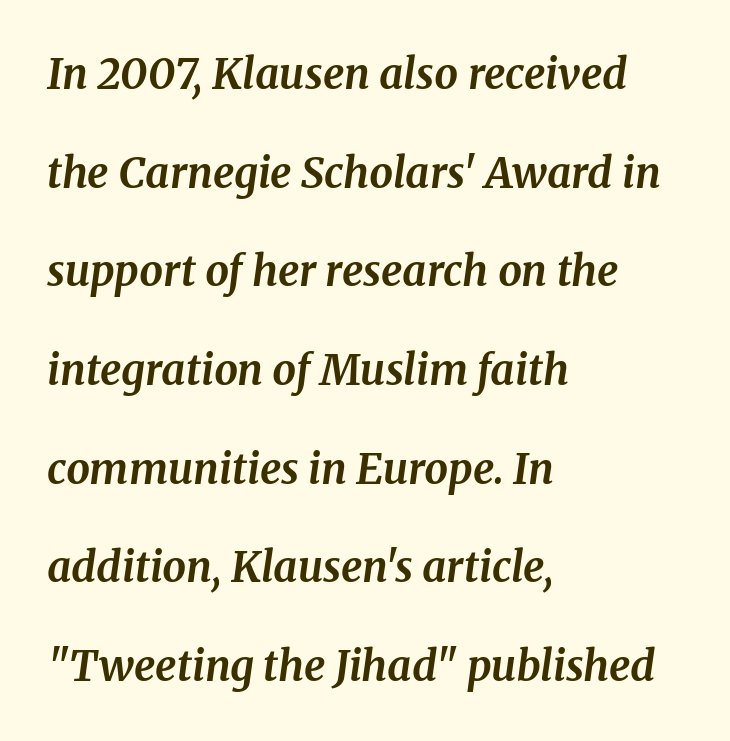
Q: Is the text bold? A: Yes.
Q: Is the text italic (slanted)? A: Yes, it leans right by about 8 degrees.
Q: Is the typeface a serif or a sans-serif typeface? A: Serif.
Q: Is the text underlined? A: No.
Q: How is the paragraph aligned? A: Left-aligned.
Q: Is the spacing between letters normal or unusually wide? A: Normal.
Q: Is the spacing between lines tight, normal or loose? A: Loose.
Q: Width (condensed, normal, or wide)? A: Normal.
Q: Stroke contrast? A: Medium.
Q: x-height? A: Medium.
Q: Monospaced? A: No.
